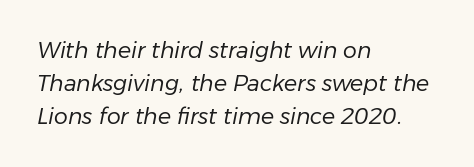
Q: Is the text bold? A: No.
Q: Is the text italic (slanted)? A: Yes, it leans right by about 11 degrees.
Q: Is the text underlined? A: No.
Q: How is the paragraph aligned? A: Left-aligned.
Q: Is the spacing between letters normal or unusually wide? A: Normal.
Q: Is the spacing between lines tight, normal or loose? A: Normal.
